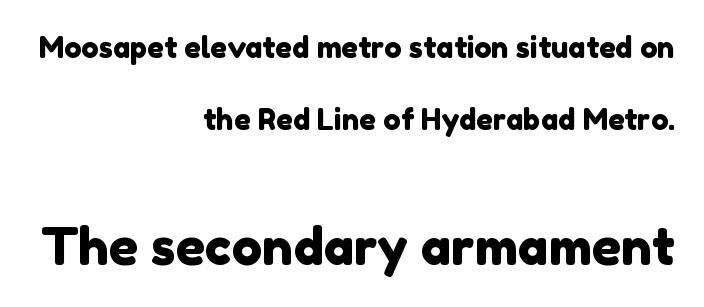
The image shows 51 px sans-serif type; set right-aligned, loose line spacing (2.5x), normal letter spacing, not underlined; the second (bottom) block is 1.76x larger; low stroke contrast and a medium x-height.
